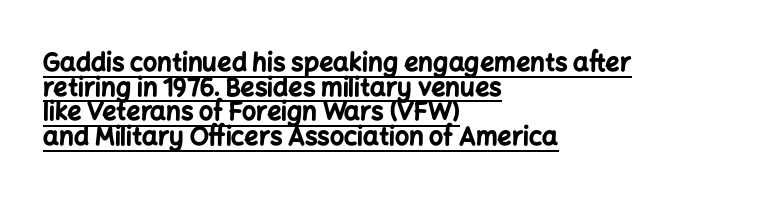
{"italic": "no", "bold": "yes", "underline": "yes", "align": "left", "line_spacing": "tight", "line_spacing_ratio": 0.99, "letter_spacing": "normal", "letter_spacing_em": 0.0, "glyph_px": 25}
